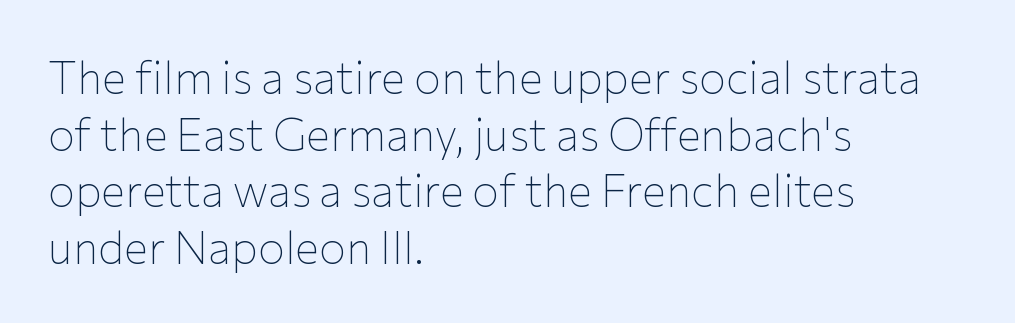
These lines are rendered in a variable-pitch font. The lettering stays uniformly vertical, giving the passage a roman look. The strokes are not fattened; the text isn't bold. The foot of each line stays bare and open. Teacher's note: observe the even left margin — that is flush-left alignment. Whoever set this chose a conventional vertical rhythm.
